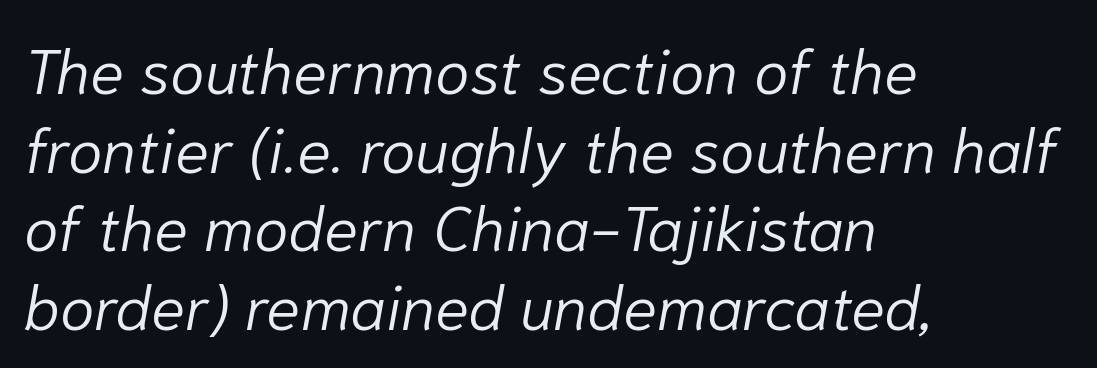
{"italic": "yes", "lean": "right", "slant_degrees": 10, "bold": "no", "weight": "light", "width": "normal", "stroke_contrast": "low", "x_height": "medium", "monospaced": "no", "underline": "no", "align": "left", "line_spacing": "normal", "line_spacing_ratio": 1.25, "letter_spacing": "normal", "letter_spacing_em": 0.0, "glyph_px": 63}
